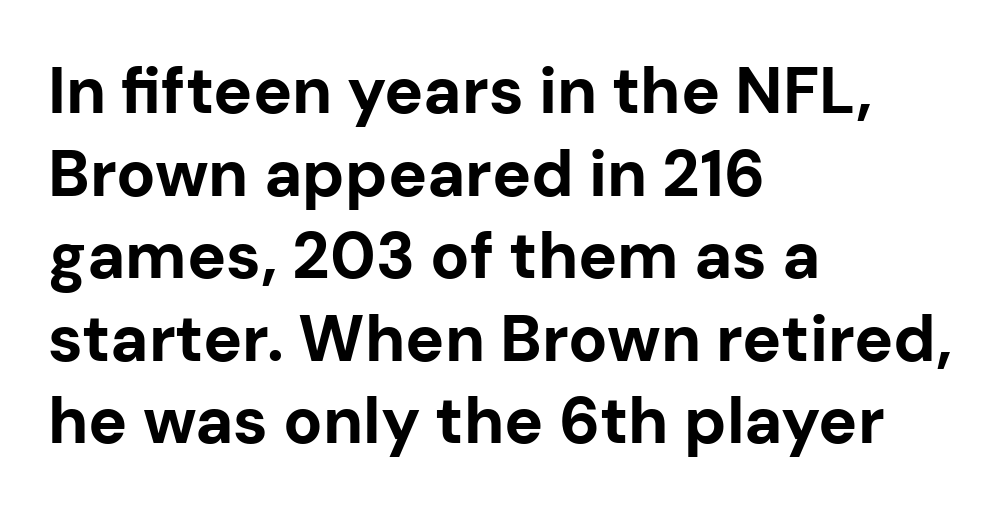
Characters remain perfectly vertical along every line. Examine the stroke ends and you'll find no serifs. Alignment: flush left. The face used here has the dense, thick strokes of a bold.
